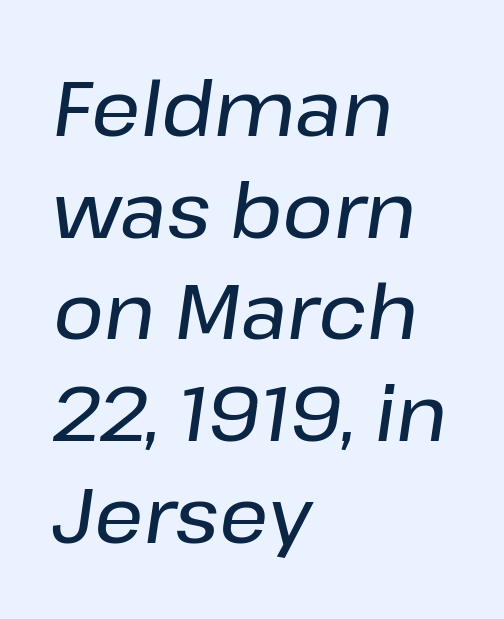
Q: Is the text italic (slanted)? A: Yes, it leans right by about 8 degrees.
Q: Is the text underlined? A: No.
Q: How is the paragraph aligned? A: Left-aligned.
Q: Is the spacing between letters normal or unusually wide? A: Normal.
Q: Is the spacing between lines tight, normal or loose? A: Normal.
Q: Width (condensed, normal, or wide)? A: Normal.
Q: Stroke contrast? A: Low.
Q: x-height? A: Medium.
Q: Monospaced? A: No.
